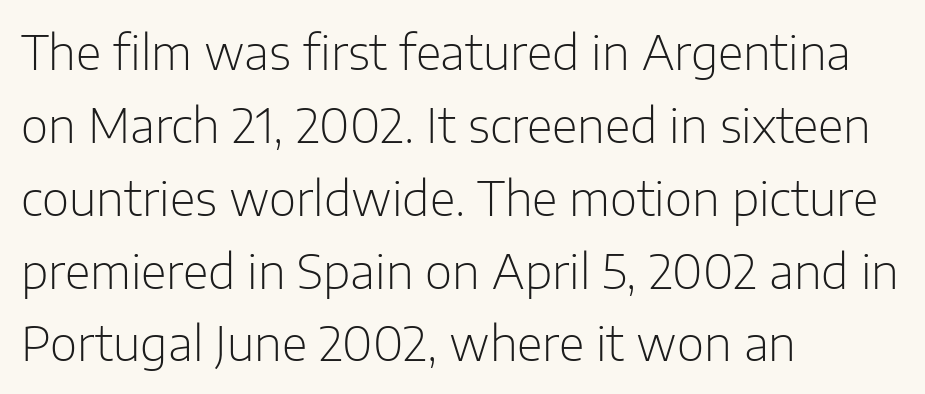
{"serif": "no", "italic": "no", "bold": "no", "weight": "light", "width": "normal", "stroke_contrast": "low", "x_height": "medium", "monospaced": "no", "underline": "no", "align": "left", "line_spacing": "normal", "line_spacing_ratio": 1.55, "letter_spacing": "normal", "letter_spacing_em": 0.0, "glyph_px": 47}
